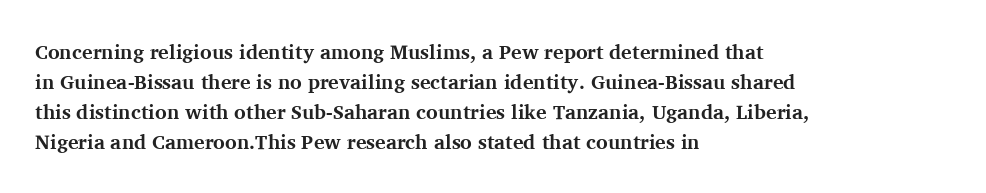
The image shows 20 px bold type, upright; set left-aligned, normal line spacing (1.5x), normal letter spacing, not underlined.
